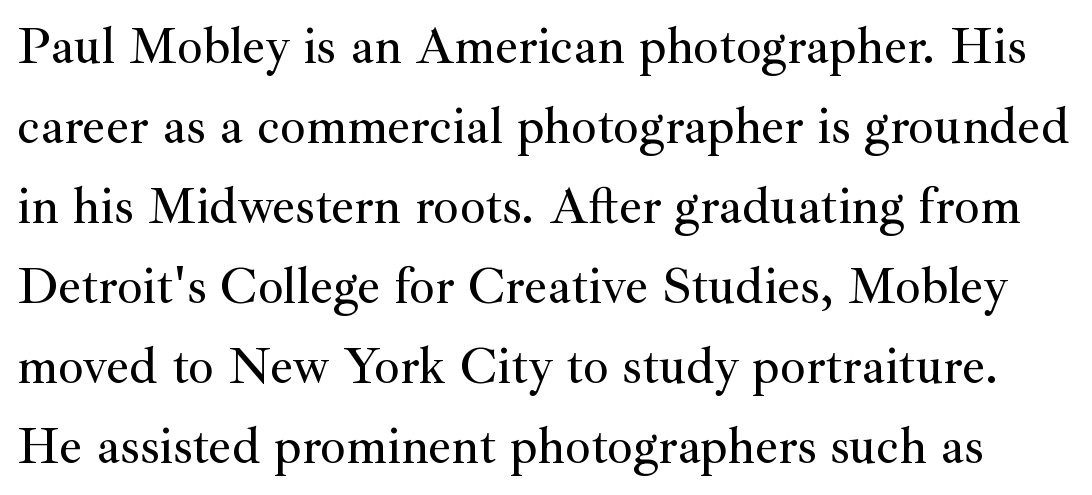
Q: Is the text italic (slanted)? A: No, it is upright.
Q: Is the typeface a serif or a sans-serif typeface? A: Serif.
Q: Is the text underlined? A: No.
Q: Is the spacing between letters normal or unusually wide? A: Normal.
Q: Is the spacing between lines tight, normal or loose? A: Normal.
Q: Width (condensed, normal, or wide)? A: Normal.
Q: Stroke contrast? A: Medium.
Q: x-height? A: Small.
Q: Monospaced? A: No.
